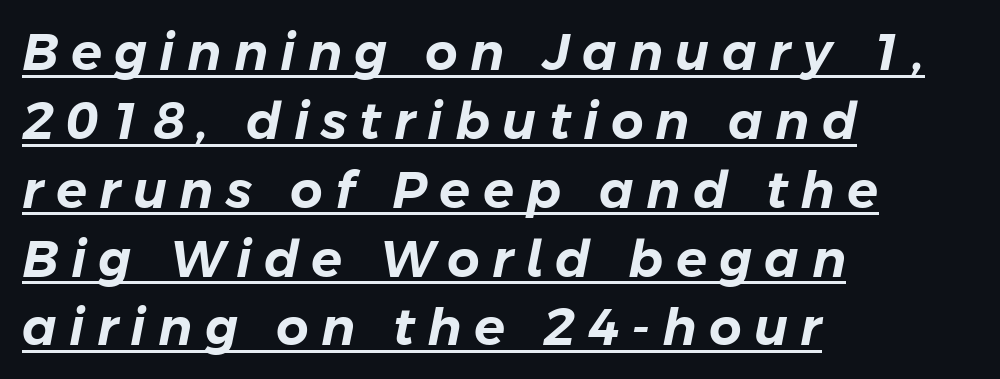
This sample is left-justified, so line endings fall wherever the words run out. The vertical gap from one line to the next is medium. The rendered words wear a rule along their underside. The letters advance in unequal steps, a hallmark of proportional type. What stands out about the letter spacing? Its width — letters are far apart.
